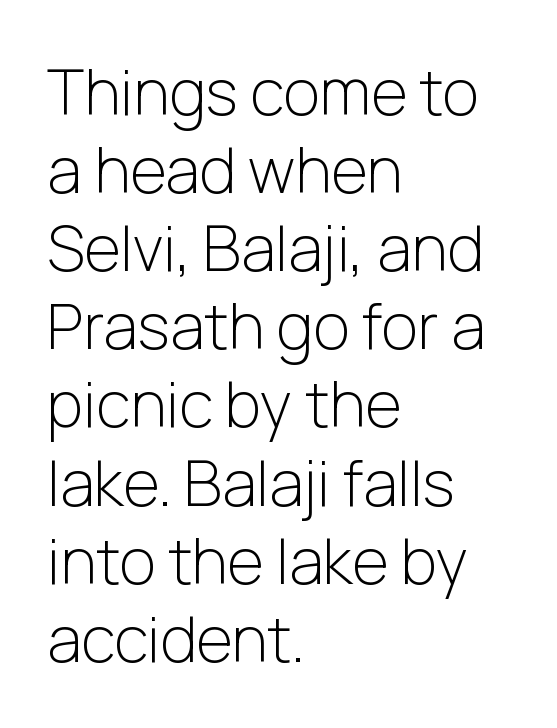
The image shows 63 px light sans-serif type, upright; set left-aligned, line spacing 1.24x, normal letter spacing, not underlined; low stroke contrast and a medium x-height.
